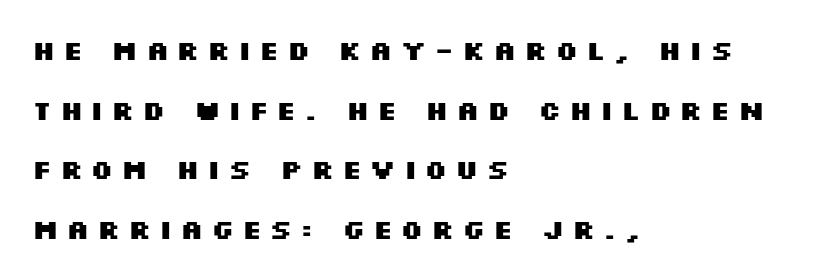
{"italic": "no", "bold": "yes", "underline": "no", "align": "left", "line_spacing": "loose", "line_spacing_ratio": 2.21, "letter_spacing": "wide", "letter_spacing_em": 0.27, "glyph_px": 27}
